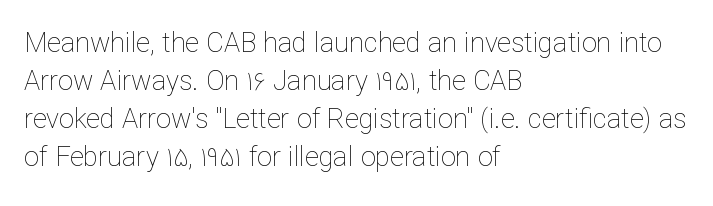
The designer left line spacing at the default. A classic flush-left, rag-right setting is used for this passage. The font sits on the lighter half of the weight spectrum, regular included. The letters stand straight up with perfectly vertical stems. No word sits above an underline.
